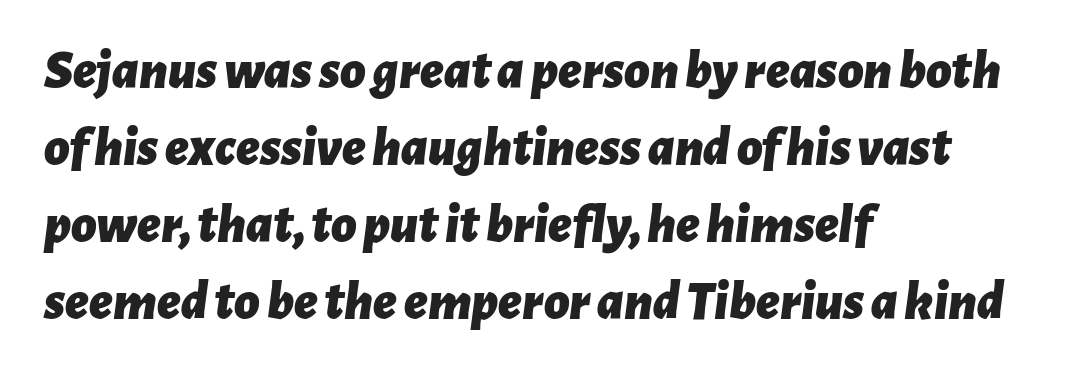
The image shows 55 px bold type, italic (leaning right); set left-aligned, normal line spacing (1.4x), normal letter spacing, not underlined; low stroke contrast and a medium x-height.
